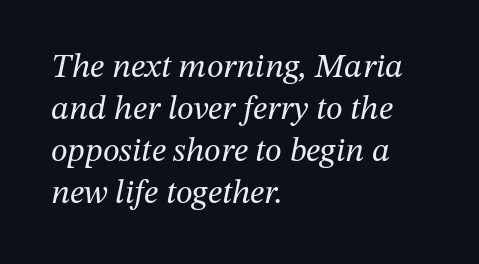
{"serif": "yes", "italic": "yes", "lean": "right", "slant_degrees": 12, "bold": "no", "weight": "regular", "width": "normal", "stroke_contrast": "medium", "x_height": "medium", "monospaced": "no", "underline": "no", "align": "left", "line_spacing_ratio": 1.24, "letter_spacing": "normal", "letter_spacing_em": 0.0, "glyph_px": 34}
